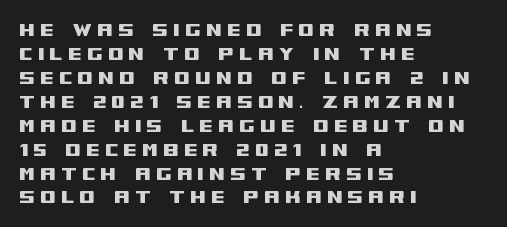
The image shows 23 px text type, upright; set left-aligned, tight line spacing (1.04x), unusually wide letter spacing (+0.21 em), not underlined.
